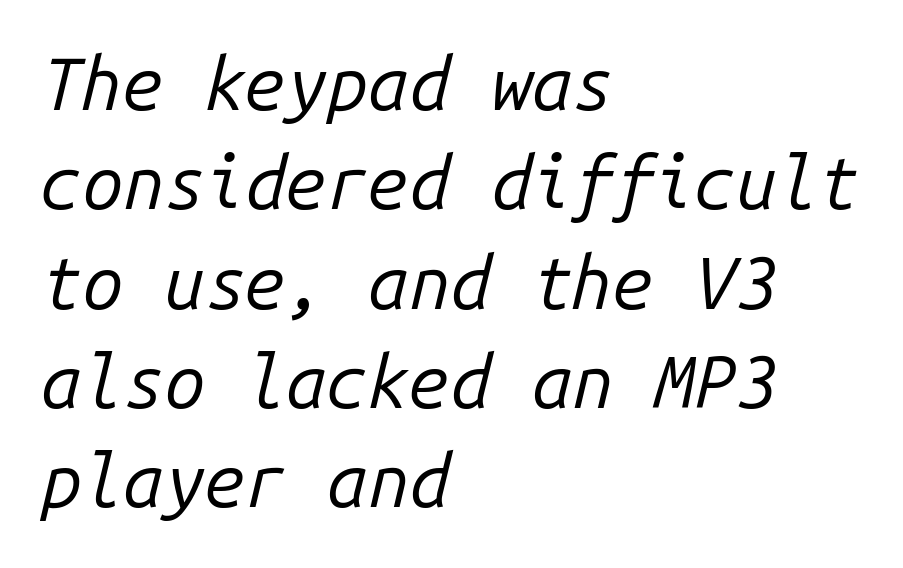
Q: Is the text bold? A: No.
Q: Is the text italic (slanted)? A: Yes, it leans right by about 14 degrees.
Q: Is the text underlined? A: No.
Q: How is the paragraph aligned? A: Left-aligned.
Q: Is the spacing between letters normal or unusually wide? A: Normal.
Q: Is the spacing between lines tight, normal or loose? A: Normal.
Q: Width (condensed, normal, or wide)? A: Normal.
Q: Stroke contrast? A: Low.
Q: x-height? A: Medium.
Q: Monospaced? A: Yes.
